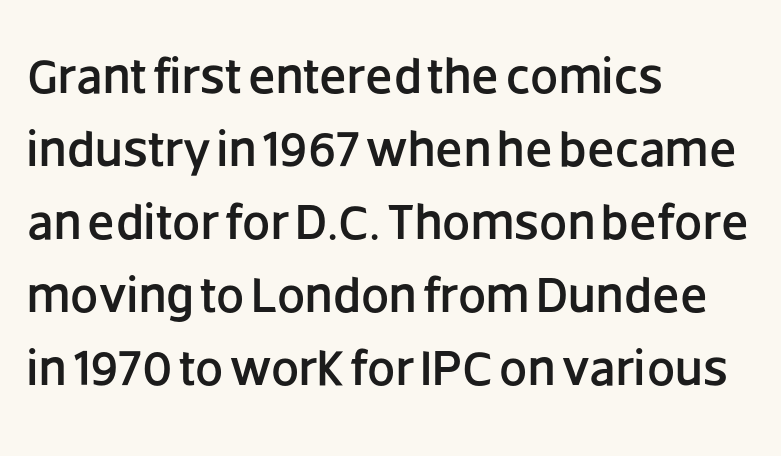
Q: Is the text italic (slanted)? A: No, it is upright.
Q: Is the typeface a serif or a sans-serif typeface? A: Sans-serif.
Q: Is the text underlined? A: No.
Q: How is the paragraph aligned? A: Left-aligned.
Q: Is the spacing between letters normal or unusually wide? A: Normal.
Q: Is the spacing between lines tight, normal or loose? A: Normal.
Q: Width (condensed, normal, or wide)? A: Normal.
Q: Stroke contrast? A: Low.
Q: x-height? A: Large.
Q: Monospaced? A: No.
